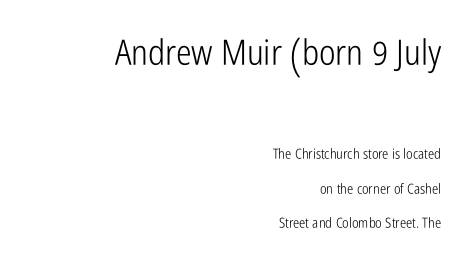
Look at the glyph heights: the upper group is clearly the bigger setting. Style check: upright. Descenders are the only things crossing below the line. Vertical stems look standard width or narrower in stroke.
